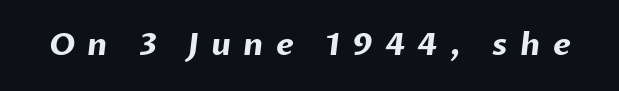
The image shows 31 px bold sans-serif type; set unusually wide letter spacing (+0.4 em), not underlined; low stroke contrast and a medium x-height.
